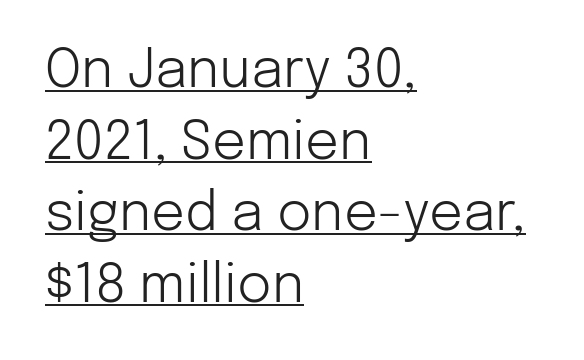
Is there any slant? The stems are plumb. Normally led — the rows are evenly, conventionally spaced. The strokes carry an ordinary text weight at most. Font category for this specimen: sans-serif. Proportional: the letters do not fall into vertical columns. Short note: letters normally spaced.
